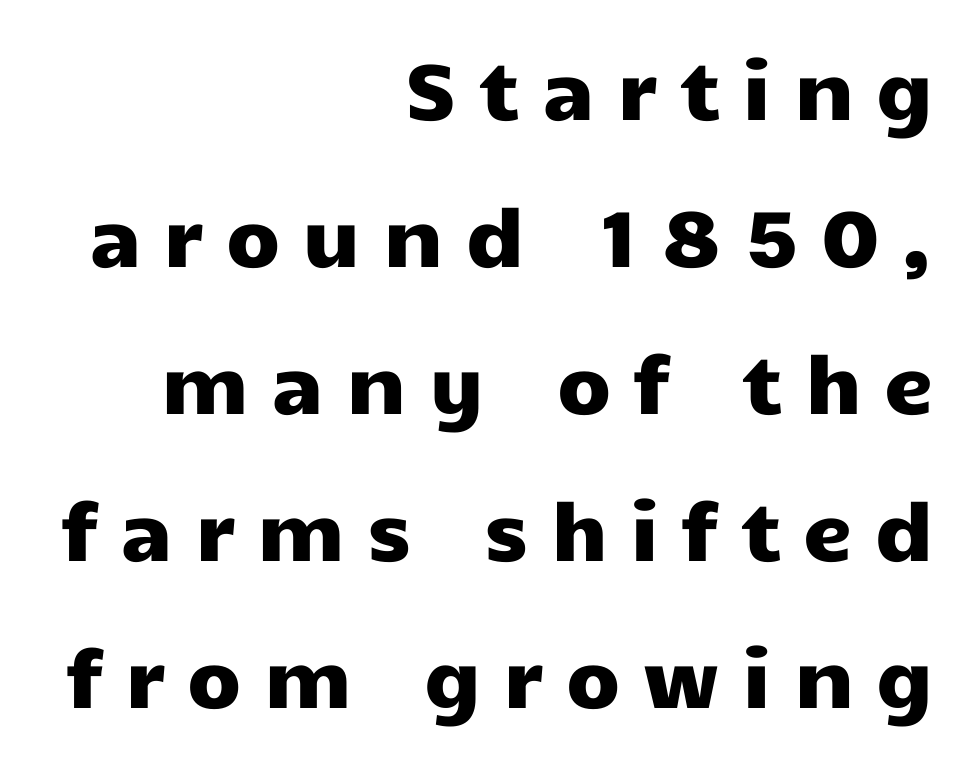
Q: Is the text italic (slanted)? A: No, it is upright.
Q: Is the typeface a serif or a sans-serif typeface? A: Sans-serif.
Q: Is the text underlined? A: No.
Q: How is the paragraph aligned? A: Right-aligned.
Q: Is the spacing between letters normal or unusually wide? A: Unusually wide.
Q: Width (condensed, normal, or wide)? A: Wide.
Q: Stroke contrast? A: Low.
Q: x-height? A: Medium.
Q: Monospaced? A: No.
